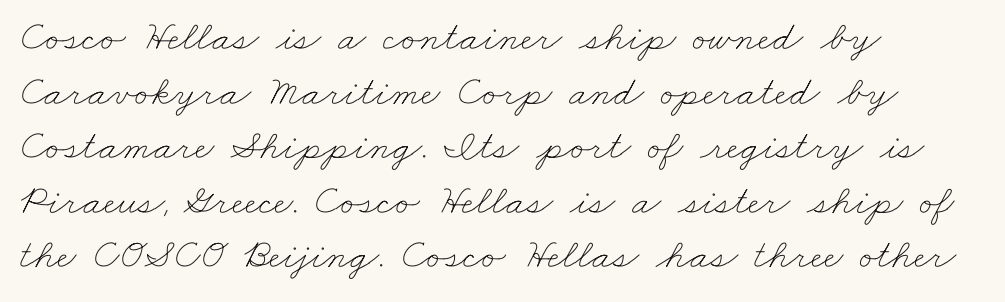
The image shows 42 px thin, wide type; set left-aligned, normal line spacing (1.3x), normal letter spacing, not underlined; low stroke contrast and a small x-height.
